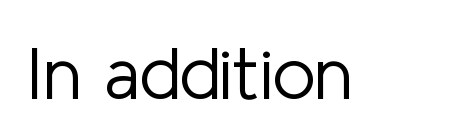
Q: Is the text bold? A: No.
Q: Is the text italic (slanted)? A: No, it is upright.
Q: Is the typeface a serif or a sans-serif typeface? A: Sans-serif.
Q: Is the text underlined? A: No.
Q: Is the spacing between letters normal or unusually wide? A: Normal.
Q: Width (condensed, normal, or wide)? A: Normal.
Q: Stroke contrast? A: Low.
Q: x-height? A: Medium.
Q: Monospaced? A: No.
